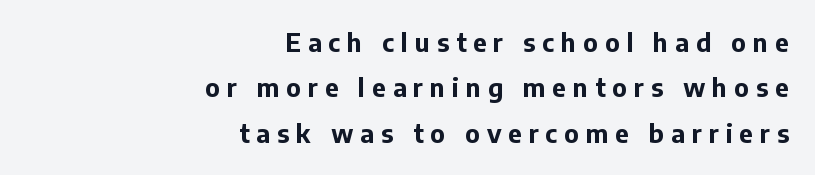
Q: Is the text bold? A: Yes.
Q: Is the text italic (slanted)? A: No, it is upright.
Q: Is the text underlined? A: No.
Q: How is the paragraph aligned? A: Right-aligned.
Q: Is the spacing between letters normal or unusually wide? A: Unusually wide.
